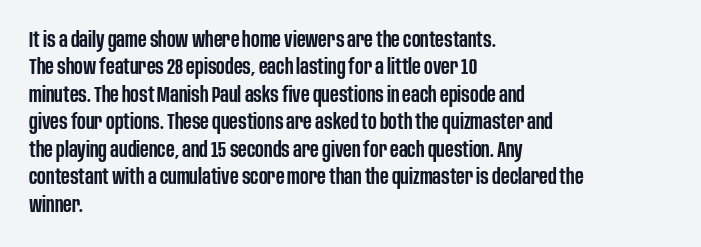
The image shows 22 px text type, upright; set left-aligned, normal line spacing (1.25x), normal letter spacing, not underlined.
